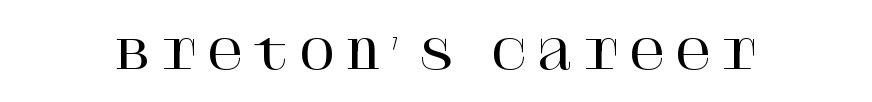
The image shows 40 px serif type, upright; set unusually wide letter spacing (+0.22 em), not underlined; high stroke contrast and a large x-height.
